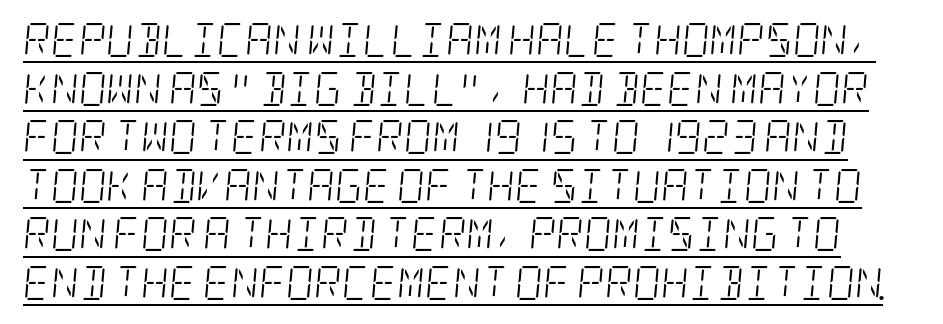
Compared with a typical body face, this is equally light or lighter still. This rendering employs a face with finishing strokes, i.e., a serif. These characters rest on top of a visible drawn line. The face used here has a pronounced slope to its letters. If you measured baseline to baseline, you'd find a middling distance.
